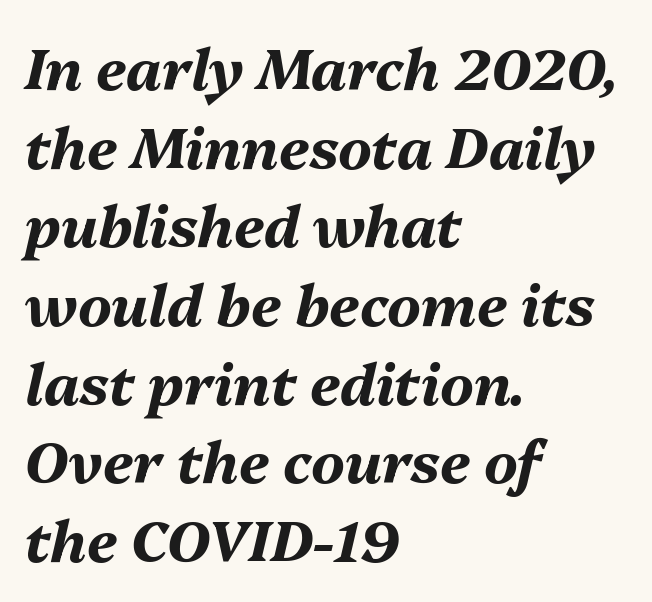
Q: Is the text bold? A: Yes.
Q: Is the text italic (slanted)? A: Yes, it leans right by about 13 degrees.
Q: Is the text underlined? A: No.
Q: How is the paragraph aligned? A: Left-aligned.
Q: Is the spacing between letters normal or unusually wide? A: Normal.
Q: Is the spacing between lines tight, normal or loose? A: Normal.
Q: Width (condensed, normal, or wide)? A: Normal.
Q: Stroke contrast? A: Medium.
Q: x-height? A: Medium.
Q: Monospaced? A: No.
